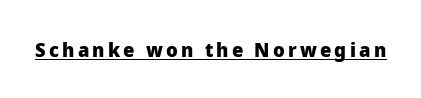
{"italic": "no", "bold": "yes", "underline": "yes", "glyph_px": 20}
